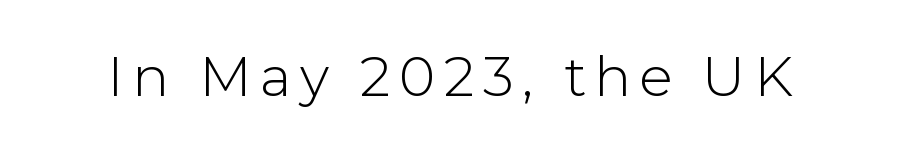
A typesetter would label this face a sans. Posture: upright roman. These lines are rendered in a variable-pitch font. Letters have the restrained weight of plain body copy at most. The baseline area is clear.
